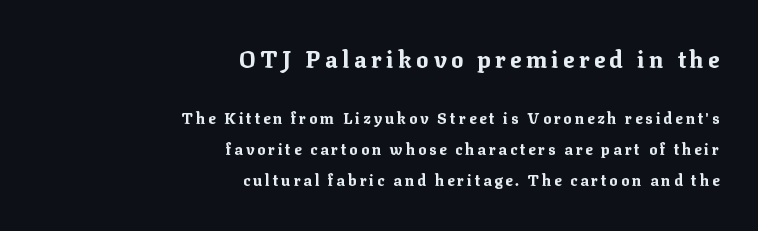
{"italic": "no", "bold": "yes", "underline": "no", "align": "right", "line_spacing": "loose", "line_spacing_ratio": 2.07, "letter_spacing": "wide", "letter_spacing_em": 0.2, "larger_block": "first", "size_ratio": 1.53, "glyph_px": 23}
